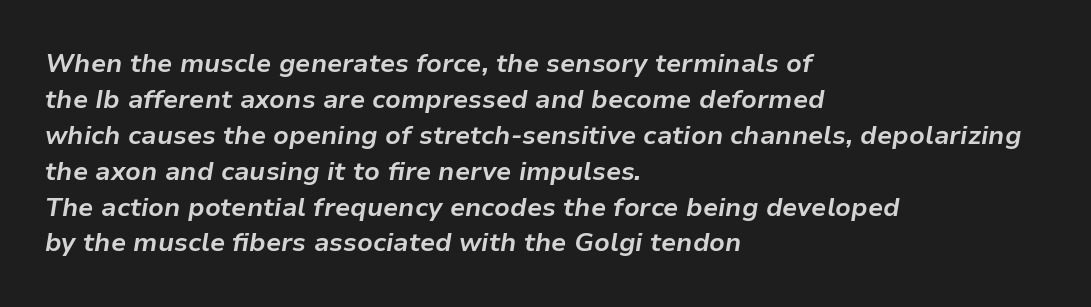
Line spacing here is normal. Plenty of ink on the page — the face is bold. Each line starts at the same left margin while the right side varies. The letters are slanted; this is an italic face. Inter-character spacing is left at the font's built-in metrics.
